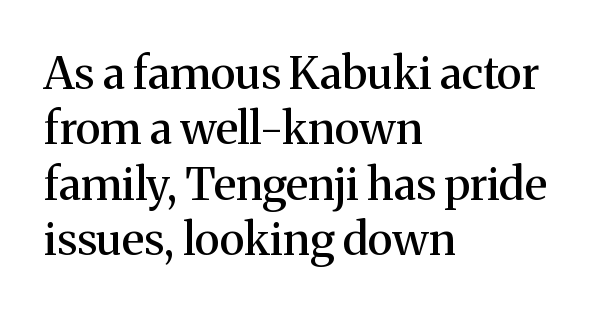
Between one letter and the next there's only the usual sliver of space. Descenders hang freely into open space. Is this a fixed-width face? No — the glyphs have proportional, varying widths. The passage is arranged the way most books set body copy — flush left. Italic? Not at all — the glyphs are vertical.
